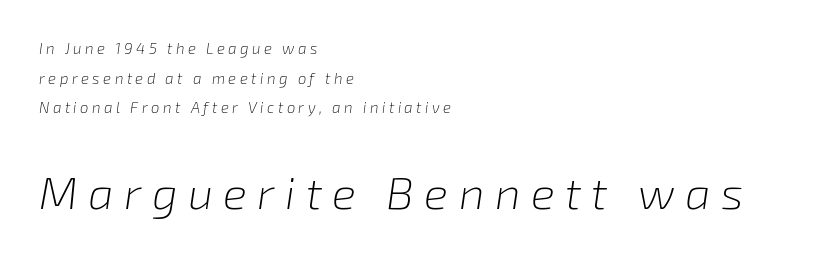
The image shows 45 px light type, italic (leaning right); set left-aligned, loose line spacing (1.98x), unusually wide letter spacing (+0.23 em), not underlined; the second (bottom) block is 3.0x larger; low stroke contrast and a medium x-height.
